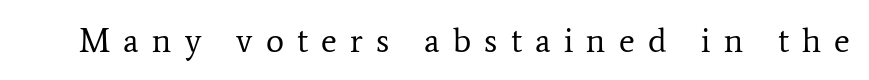
Character widths vary here, with narrow letters taking less room than wide ones. Posture: vertical. A serif font was chosen for this passage. Beneath every word, the page is bare.
